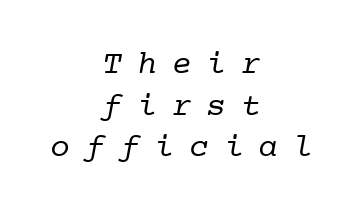
{"serif": "yes", "bold": "no", "weight": "regular", "width": "normal", "stroke_contrast": "low", "x_height": "medium", "monospaced": "yes", "underline": "no", "align": "center", "line_spacing": "normal", "line_spacing_ratio": 1.26, "letter_spacing": "wide", "letter_spacing_em": 0.45, "glyph_px": 33}
